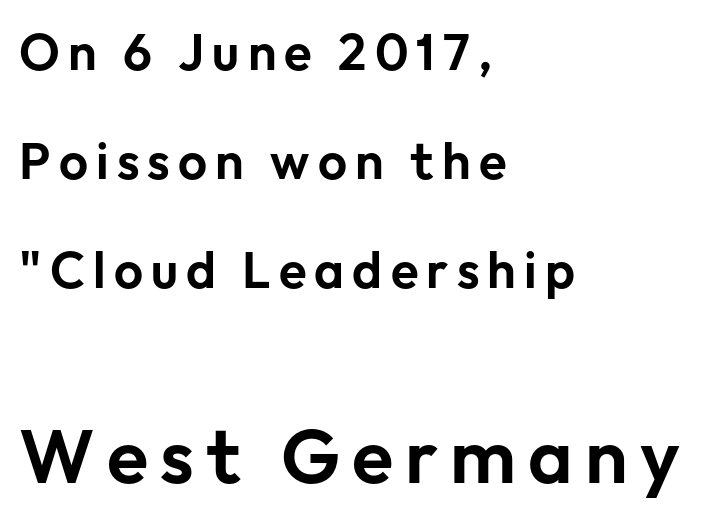
The image shows 76 px sans-serif type, upright; set left-aligned, loose line spacing (2.14x), not underlined; the second (bottom) block is 1.49x larger; low stroke contrast and a medium x-height.
